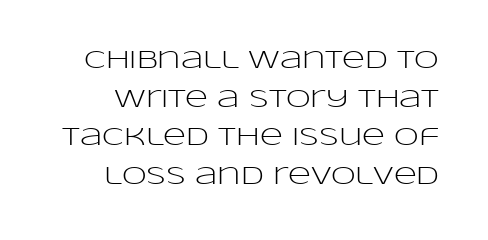
{"italic": "no", "bold": "no", "underline": "no", "line_spacing": "normal", "line_spacing_ratio": 1.55, "letter_spacing": "normal", "letter_spacing_em": 0.0, "glyph_px": 25}
